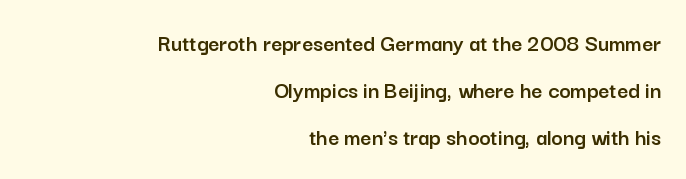
The image shows 24 px text type, upright; set right-aligned, loose line spacing (1.96x), normal letter spacing, not underlined.
